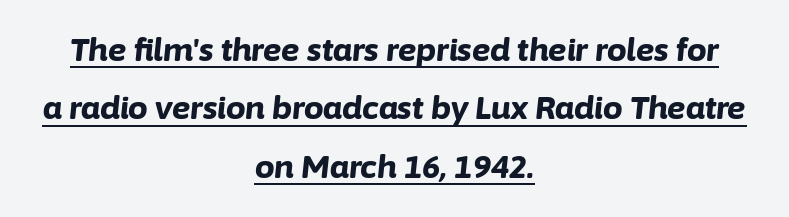
The image shows 31 px bold type, italic (leaning right); set centered, line spacing 1.88x, normal letter spacing, underlined; low stroke contrast and a medium x-height.
